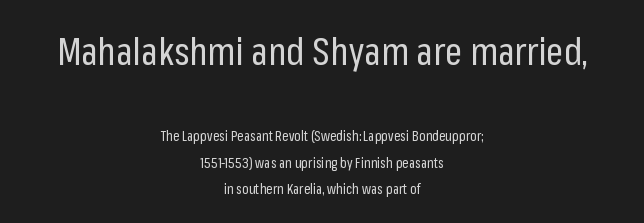
Q: Is the text bold? A: No.
Q: Is the text italic (slanted)? A: No, it is upright.
Q: Is the typeface a serif or a sans-serif typeface? A: Sans-serif.
Q: Is the text underlined? A: No.
Q: How is the paragraph aligned? A: Centered.
Q: Is the spacing between letters normal or unusually wide? A: Normal.
Q: Which block of text is set in a larger size, the first (top) or the second (bottom)? A: The first (top) one.
Q: Width (condensed, normal, or wide)? A: Condensed.
Q: Stroke contrast? A: Low.
Q: x-height? A: Medium.
Q: Monospaced? A: No.
